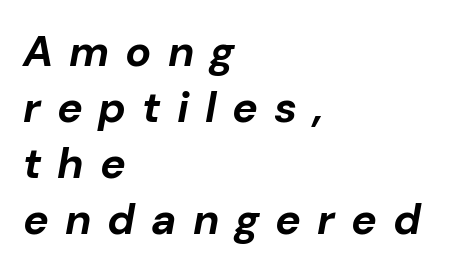
Look at the tracking — it's clearly loosened, letters drifting apart. Line beginnings align vertically; line endings do not. The vertical gap from one line to the next is medium. Stroke thickness is high; the sample reads as a true bold.
